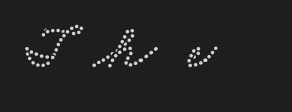
{"serif": "yes", "width": "wide", "stroke_contrast": "low", "x_height": "small", "monospaced": "no", "underline": "no", "letter_spacing": "wide", "letter_spacing_em": 0.5, "glyph_px": 63}
